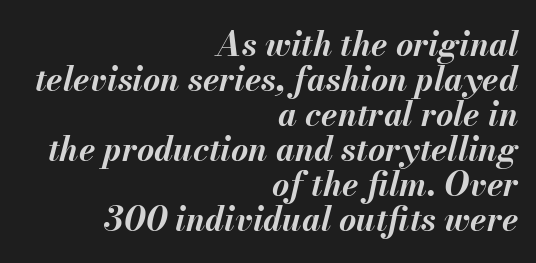
{"italic": "yes", "lean": "right", "slant_degrees": 13, "bold": "yes", "weight": "bold", "width": "normal", "stroke_contrast": "medium", "x_height": "small", "monospaced": "no", "underline": "no", "align": "right", "line_spacing": "tight", "line_spacing_ratio": 1.06, "letter_spacing": "normal", "letter_spacing_em": 0.0, "glyph_px": 33}
